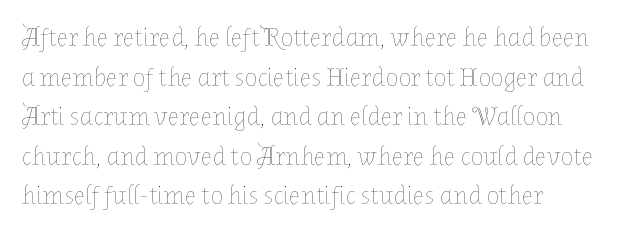
{"italic": "no", "bold": "no", "underline": "no", "line_spacing": "normal", "line_spacing_ratio": 1.52, "letter_spacing": "normal", "letter_spacing_em": 0.0, "glyph_px": 26}
